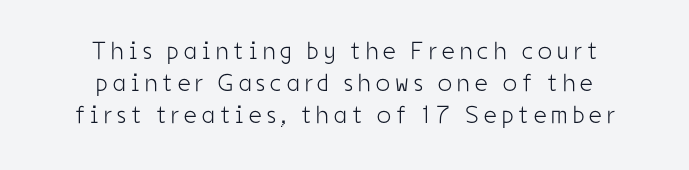
The image shows 25 px text type, upright; set centered, normal line spacing (1.29x), unusually wide letter spacing (+0.21 em), not underlined.
